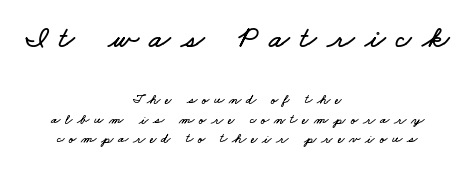
The image shows 31 px wide type; set centered, normal line spacing (1.4x), unusually wide letter spacing (+0.34 em), not underlined; the first (top) block is 2.21x larger; low stroke contrast and a small x-height.
